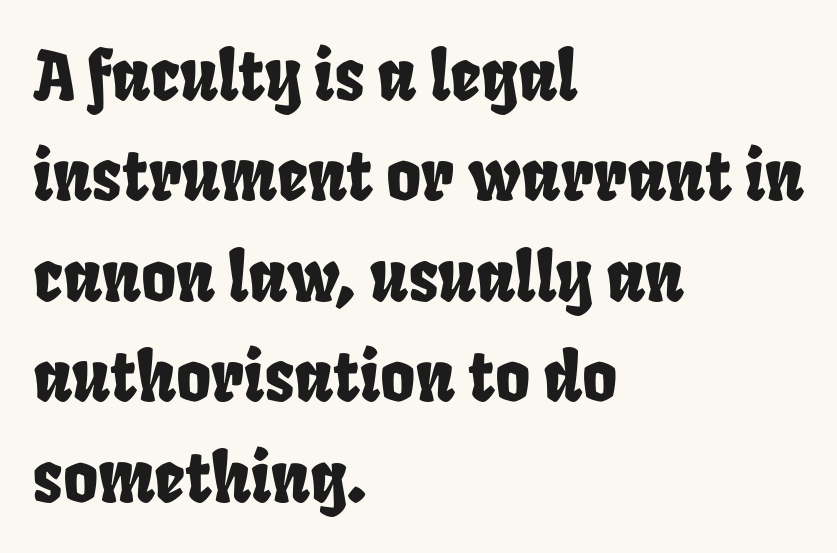
Evenly set lines give the paragraph a standard silhouette. The paragraph has a hard left edge and a soft right edge. The rendering uses natural spacing where letterforms have individual widths. You can tell from the bare stems that sans-serif type was used.
